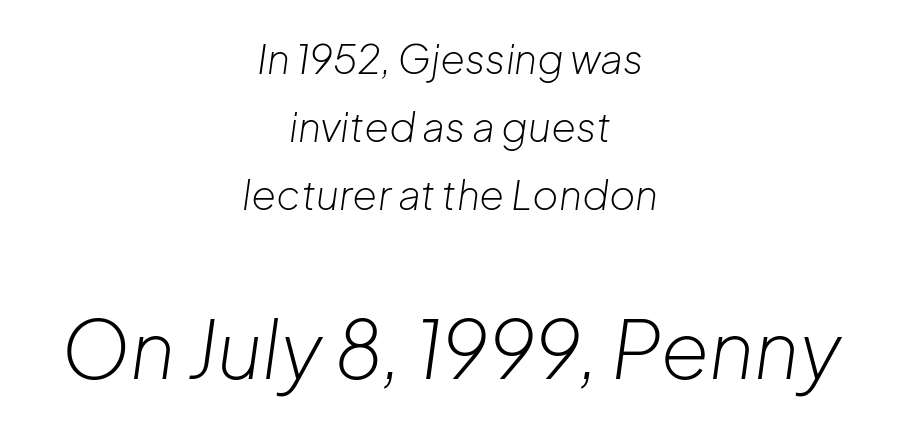
The image shows 79 px light type, italic (leaning right); set centered, normal line spacing (1.7x), normal letter spacing, not underlined; the second (bottom) block is 1.98x larger; low stroke contrast and a medium x-height.
